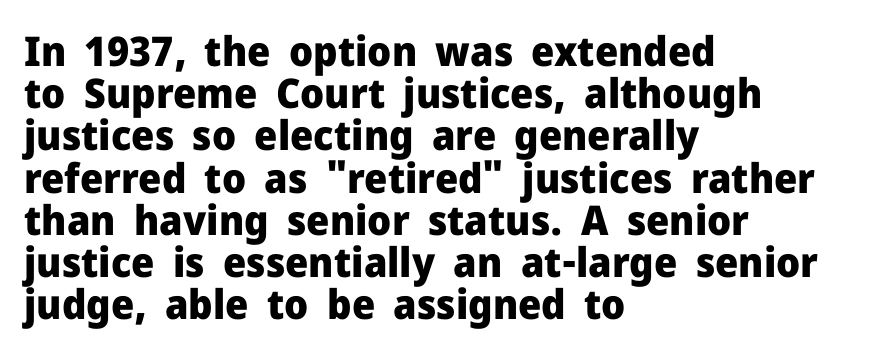
Each letter keeps its own natural width here, so spacing adapts to shape. Unlike italic type, these characters show no tilt at all. A typesetter would call this zero additional tracking. Serif or sans? Sans — the stroke terminals are bare.
